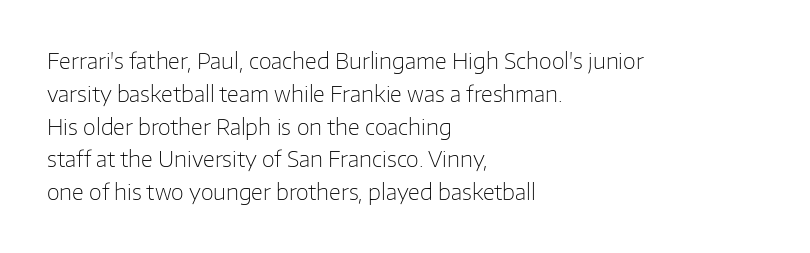
Upright lettering throughout. The rows are spaced the way most documents space them. These lines stack with their left ends in a neat column. The space beneath each line is pristine and unruled. This sample uses plain, unmodified letter spacing. Stem width sits at or under what a default text font uses.
